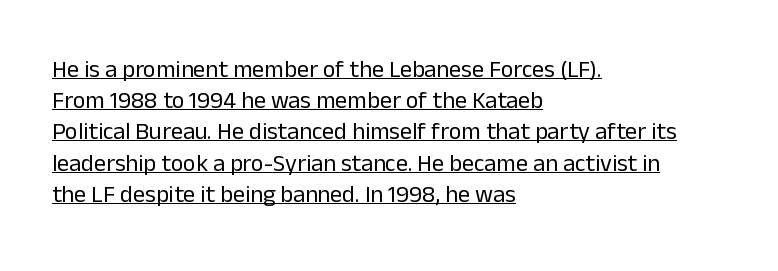
{"italic": "no", "bold": "no", "underline": "yes", "align": "left", "line_spacing": "normal", "line_spacing_ratio": 1.3, "letter_spacing": "normal", "letter_spacing_em": 0.0, "glyph_px": 24}
